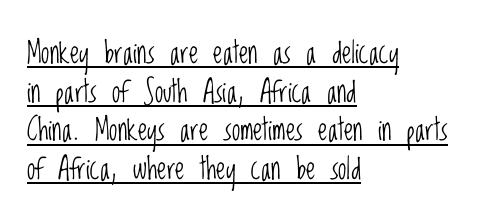
The image shows 30 px light, condensed sans-serif type, upright; set left-aligned, normal line spacing (1.29x), normal letter spacing, underlined; low stroke contrast and a large x-height.
